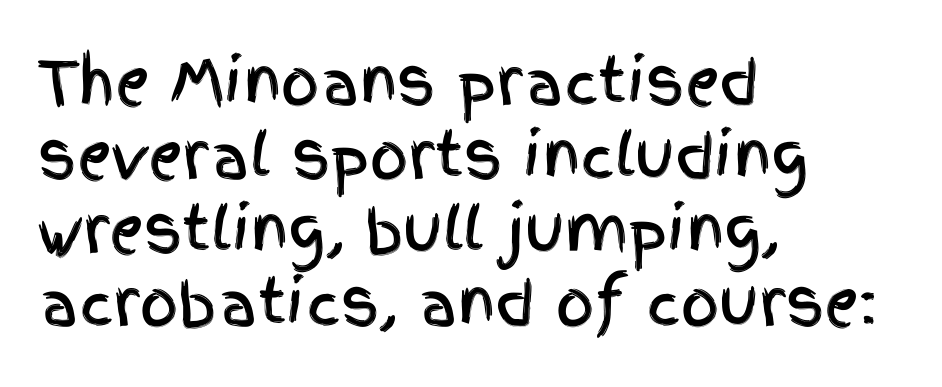
The letterforms sit shoulder to shoulder at normal distance. Type without underlining. Is this a sans? Yes — the strokes have no serifs. Here the designer chose a conventional face with non-uniform glyph widths.
